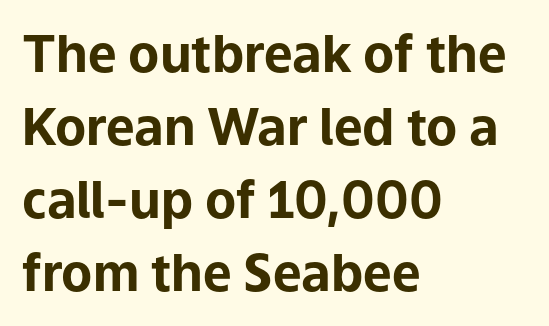
The rag falls on the right side of this text block. Posture: vertical. Honestly, the row spacing looks completely unremarkable. What kind of face is this? One without serifs — a sans. This sample uses plain, unmodified letter spacing.
